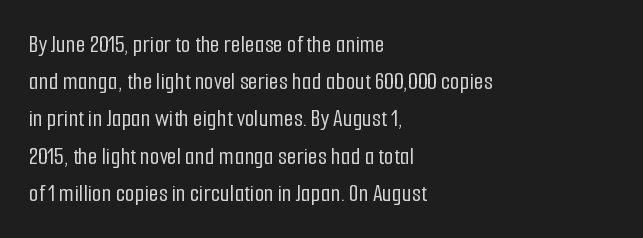
Designer's note — italics off, roman on. Compared with typical paragraphs, the rows here are spaced about the same. No word sits above an underline. Left-aligned paragraph, ragged on the right. This sample uses plain, unmodified letter spacing.
